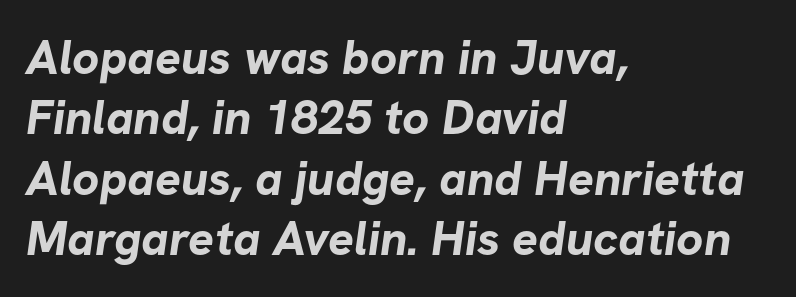
The image shows 48 px bold sans-serif type; set left-aligned, normal line spacing (1.26x), normal letter spacing, not underlined; low stroke contrast and a medium x-height.
